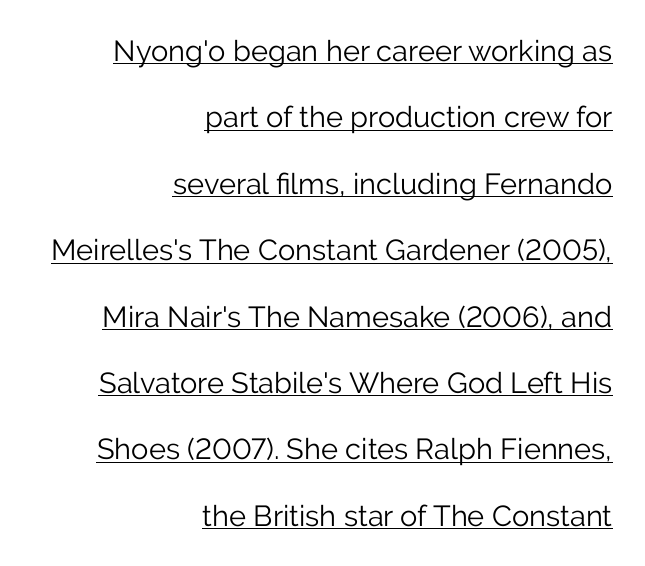
{"serif": "no", "italic": "no", "bold": "no", "weight": "light", "width": "normal", "stroke_contrast": "low", "x_height": "medium", "monospaced": "no", "underline": "yes", "align": "right", "line_spacing": "loose", "line_spacing_ratio": 2.29, "letter_spacing": "normal", "letter_spacing_em": 0.0, "glyph_px": 29}
